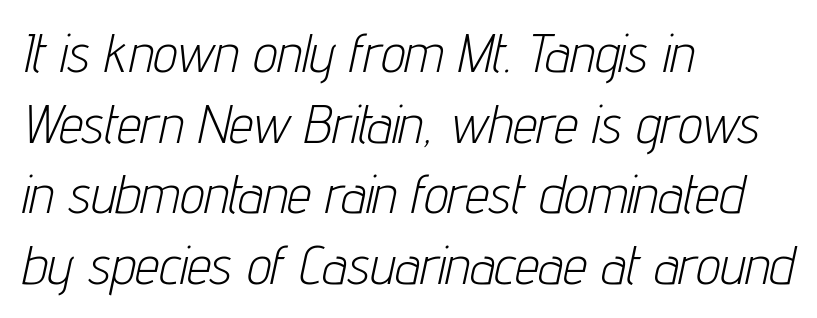
Q: Is the text bold? A: No.
Q: Is the text italic (slanted)? A: Yes, it leans right by about 12 degrees.
Q: Is the text underlined? A: No.
Q: How is the paragraph aligned? A: Left-aligned.
Q: Is the spacing between letters normal or unusually wide? A: Normal.
Q: Is the spacing between lines tight, normal or loose? A: Normal.
Q: Width (condensed, normal, or wide)? A: Condensed.
Q: Stroke contrast? A: Low.
Q: x-height? A: Medium.
Q: Monospaced? A: No.
